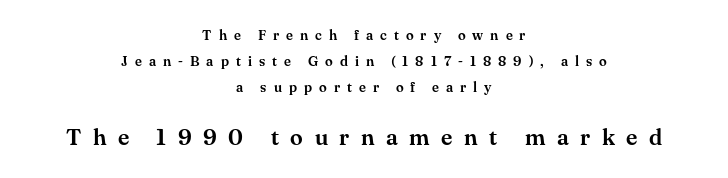
{"italic": "no", "underline": "no", "align": "center", "line_spacing_ratio": 1.85, "letter_spacing": "wide", "letter_spacing_em": 0.5, "larger_block": "second", "size_ratio": 1.64, "glyph_px": 23}
